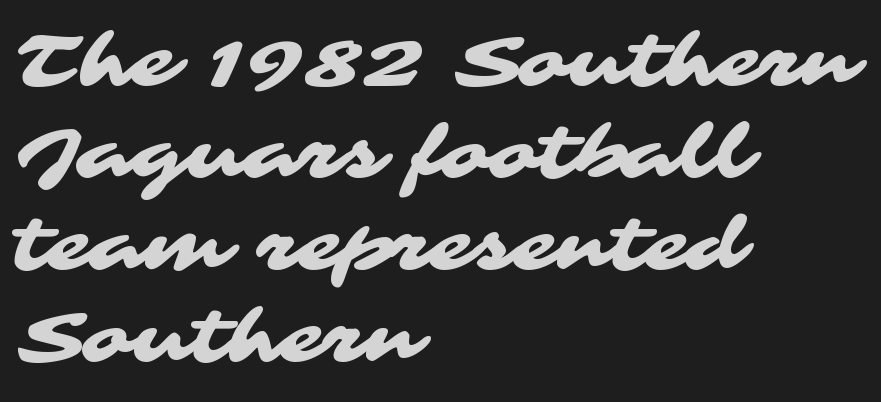
Leading matches the norm, producing a regular column. A typesetter would call this proportional, since set widths differ per character. This sample uses plain, unmodified letter spacing. The letters carry no serifs — their stems end cleanly without finishing strokes. The passage is arranged the way most books set body copy — flush left.
